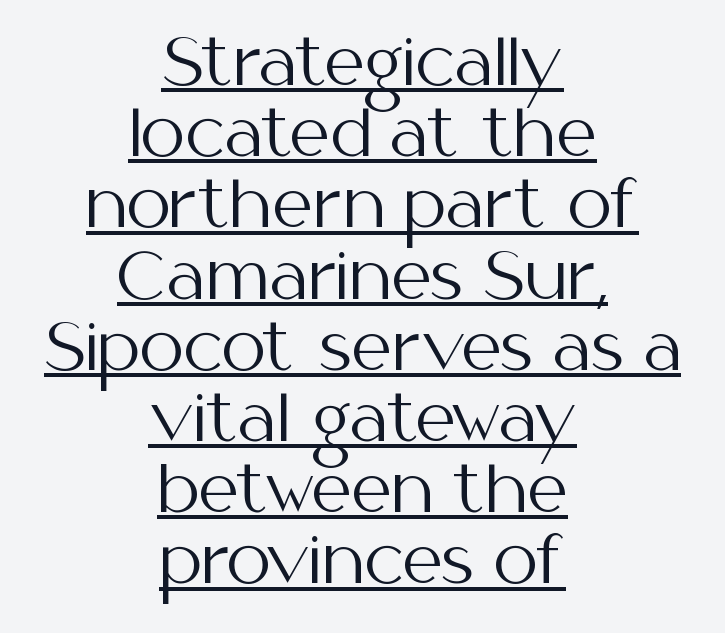
{"serif": "no", "italic": "no", "bold": "no", "weight": "regular", "width": "normal", "stroke_contrast": "medium", "x_height": "medium", "monospaced": "no", "underline": "yes", "align": "center", "line_spacing": "tight", "line_spacing_ratio": 1.13, "letter_spacing": "normal", "letter_spacing_em": 0.0, "glyph_px": 63}
